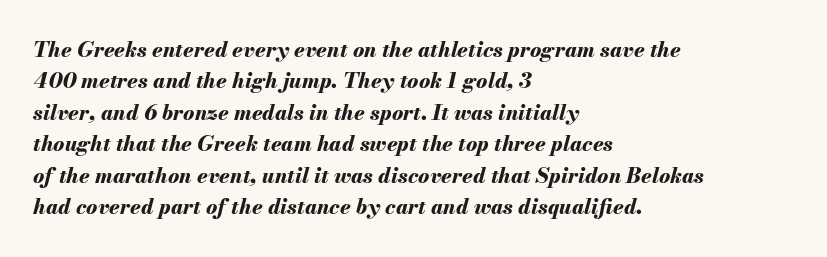
Descenders hang freely into open space. Observe the ordinary spacing: letters are neighbours, not strangers. Rows of type keep a routine distance in the vertical direction. Is the type bold? Yes — the strokes are clearly thick and heavy.
